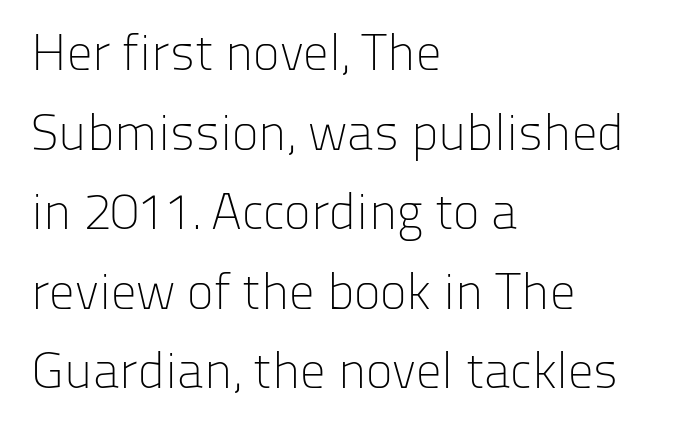
Q: Is the text bold? A: No.
Q: Is the text italic (slanted)? A: No, it is upright.
Q: Is the typeface a serif or a sans-serif typeface? A: Sans-serif.
Q: Is the text underlined? A: No.
Q: How is the paragraph aligned? A: Left-aligned.
Q: Is the spacing between letters normal or unusually wide? A: Normal.
Q: Is the spacing between lines tight, normal or loose? A: Normal.
Q: Width (condensed, normal, or wide)? A: Normal.
Q: Stroke contrast? A: Low.
Q: x-height? A: Medium.
Q: Monospaced? A: No.
